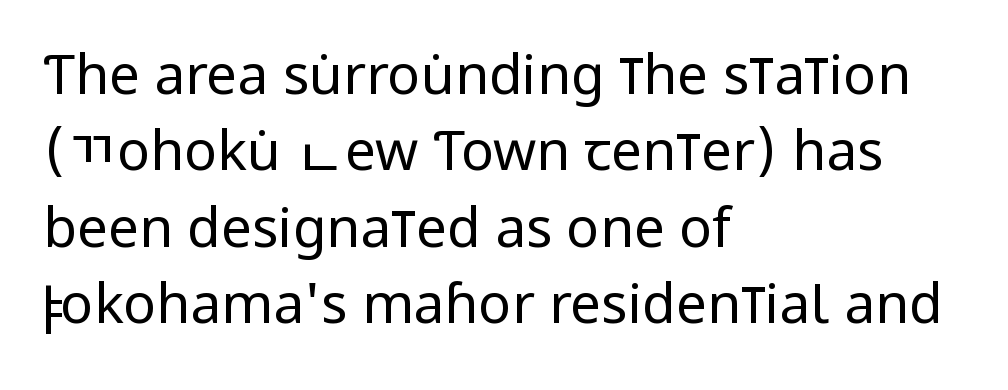
{"serif": "no", "italic": "no", "bold": "no", "weight": "regular", "width": "condensed", "stroke_contrast": "low", "x_height": "large", "monospaced": "no", "underline": "no", "align": "left", "line_spacing": "normal", "line_spacing_ratio": 1.39, "letter_spacing": "normal", "letter_spacing_em": 0.0, "glyph_px": 55}
